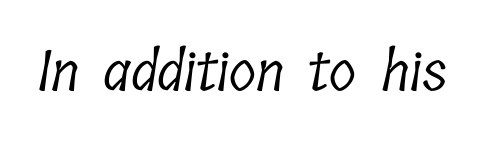
The image shows 56 px light, condensed serif type; set normal letter spacing, not underlined; low stroke contrast and a medium x-height.
